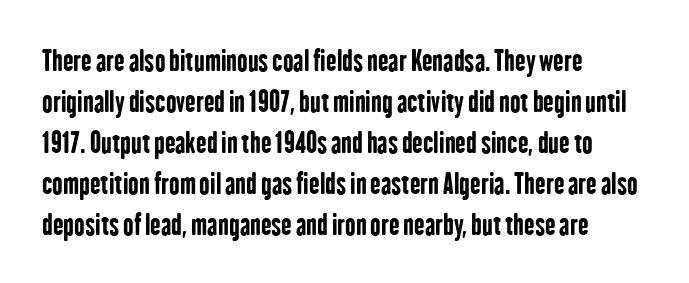
Q: Is the text bold? A: Yes.
Q: Is the text italic (slanted)? A: No, it is upright.
Q: Is the typeface a serif or a sans-serif typeface? A: Sans-serif.
Q: Is the text underlined? A: No.
Q: How is the paragraph aligned? A: Left-aligned.
Q: Is the spacing between letters normal or unusually wide? A: Normal.
Q: Is the spacing between lines tight, normal or loose? A: Normal.
Q: Width (condensed, normal, or wide)? A: Condensed.
Q: Stroke contrast? A: Low.
Q: x-height? A: Medium.
Q: Monospaced? A: No.
